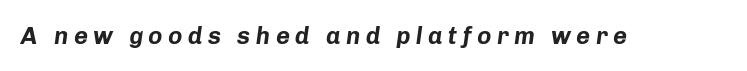
Notice how thick the strokes are: this is what a full bold looks like. Beneath every word, the page is bare. The glyphs look as if they've been sheared to an angle. Glyph-to-glyph distance is far greater than everyday printed text.
